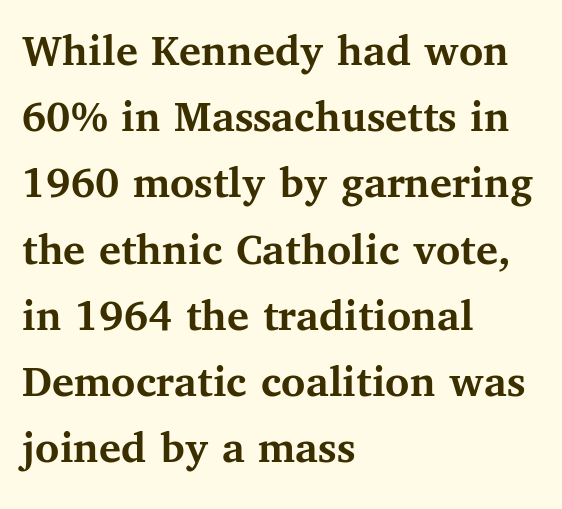
{"serif": "yes", "italic": "no", "bold": "yes", "weight": "semibold", "width": "normal", "stroke_contrast": "medium", "x_height": "medium", "monospaced": "no", "underline": "no", "align": "left", "line_spacing": "normal", "line_spacing_ratio": 1.44, "letter_spacing": "normal", "letter_spacing_em": 0.0, "glyph_px": 46}
